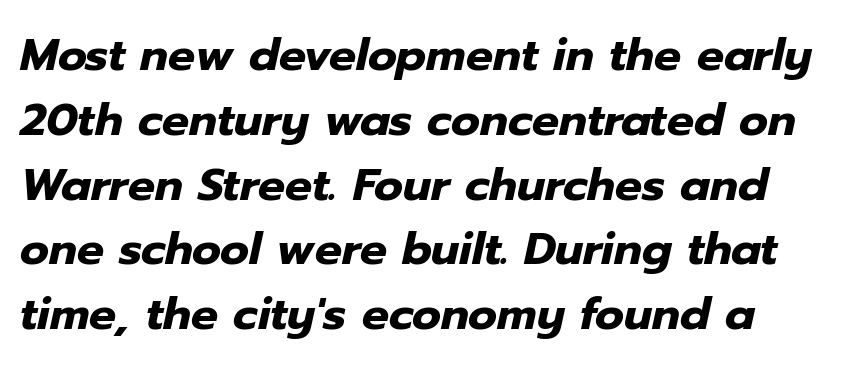
Q: Is the text bold? A: Yes.
Q: Is the text italic (slanted)? A: Yes, it leans right by about 12 degrees.
Q: Is the text underlined? A: No.
Q: Is the spacing between letters normal or unusually wide? A: Normal.
Q: Is the spacing between lines tight, normal or loose? A: Normal.
Q: Width (condensed, normal, or wide)? A: Normal.
Q: Stroke contrast? A: Low.
Q: x-height? A: Medium.
Q: Monospaced? A: No.
